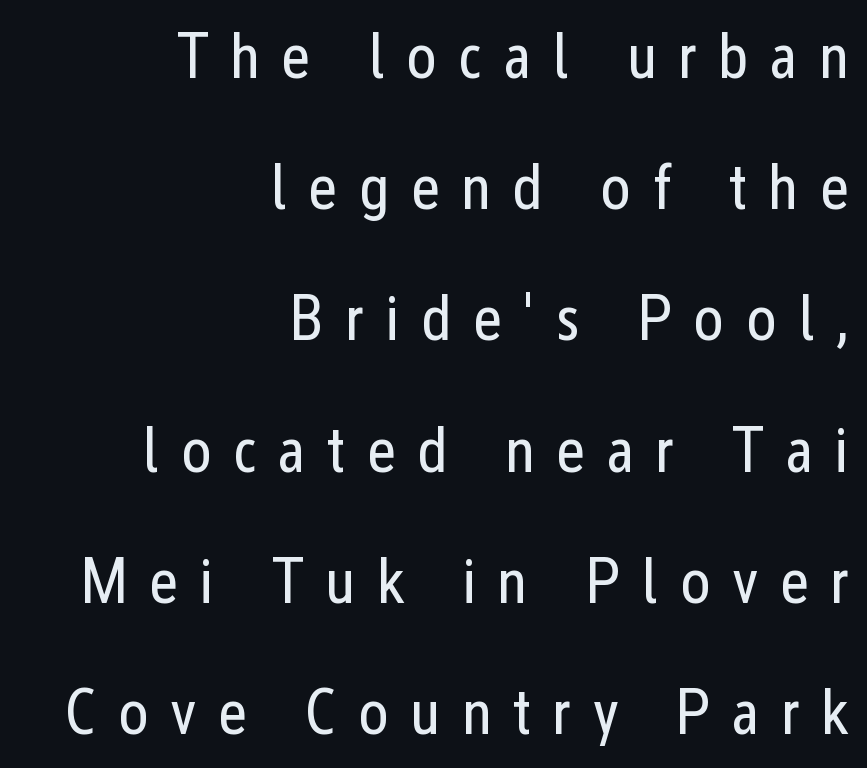
Q: Is the text bold? A: No.
Q: Is the text italic (slanted)? A: No, it is upright.
Q: Is the typeface a serif or a sans-serif typeface? A: Sans-serif.
Q: Is the text underlined? A: No.
Q: How is the paragraph aligned? A: Right-aligned.
Q: Is the spacing between letters normal or unusually wide? A: Unusually wide.
Q: Is the spacing between lines tight, normal or loose? A: Loose.
Q: Width (condensed, normal, or wide)? A: Condensed.
Q: Stroke contrast? A: Low.
Q: x-height? A: Medium.
Q: Monospaced? A: No.
